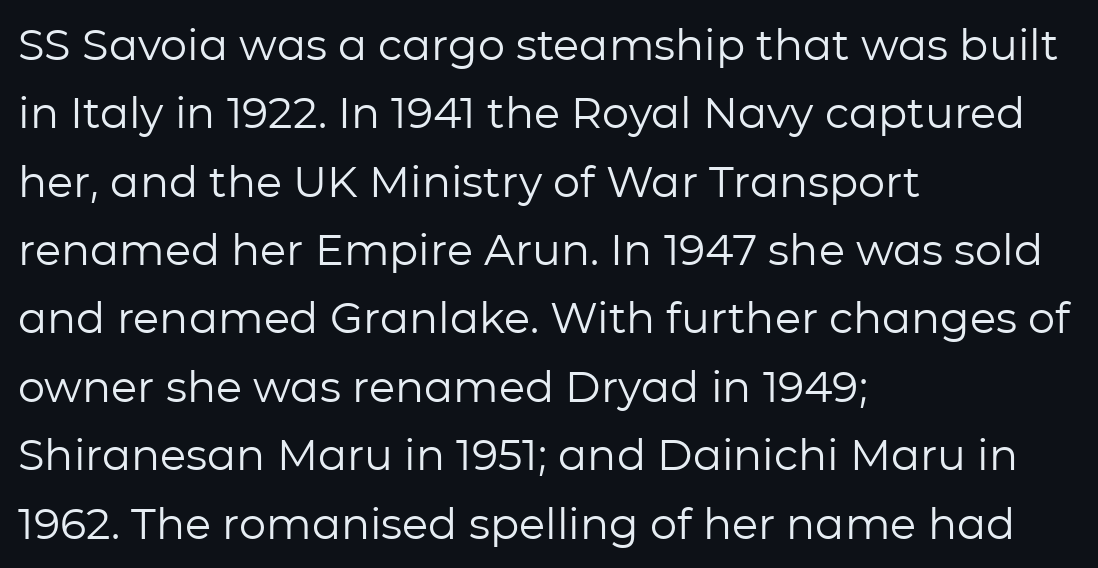
Q: Is the text bold? A: No.
Q: Is the text italic (slanted)? A: No, it is upright.
Q: Is the typeface a serif or a sans-serif typeface? A: Sans-serif.
Q: Is the text underlined? A: No.
Q: How is the paragraph aligned? A: Left-aligned.
Q: Is the spacing between letters normal or unusually wide? A: Normal.
Q: Is the spacing between lines tight, normal or loose? A: Normal.
Q: Width (condensed, normal, or wide)? A: Normal.
Q: Stroke contrast? A: Low.
Q: x-height? A: Medium.
Q: Monospaced? A: No.
